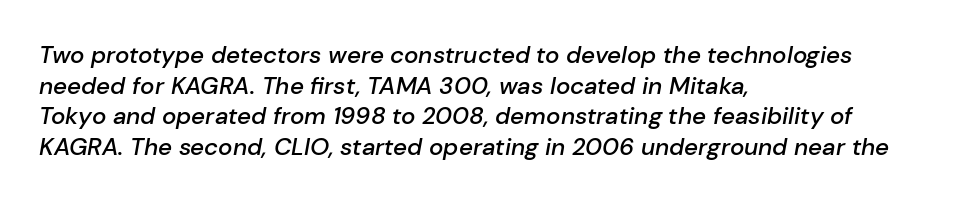
When letters slant like this, we call the style italic. The space beneath each line is pristine and unruled. Here the glyphs are tracked normally, forming tight word shapes. On the weight axis this lands at semibold, roughly 600. The text block is weighted toward the left margin, trailing off unevenly rightward.
